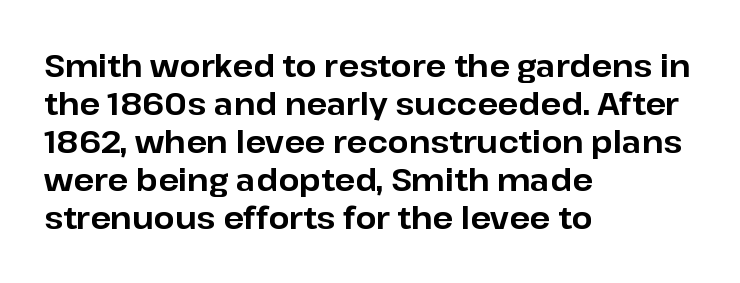
Does the leading feel generous? No, just average. Horizontal alignment here is leftward, the default for most running prose. The passage shown is emphatically bold. Default kerning and tracking; the words read as compact shapes. Style check: upright.
